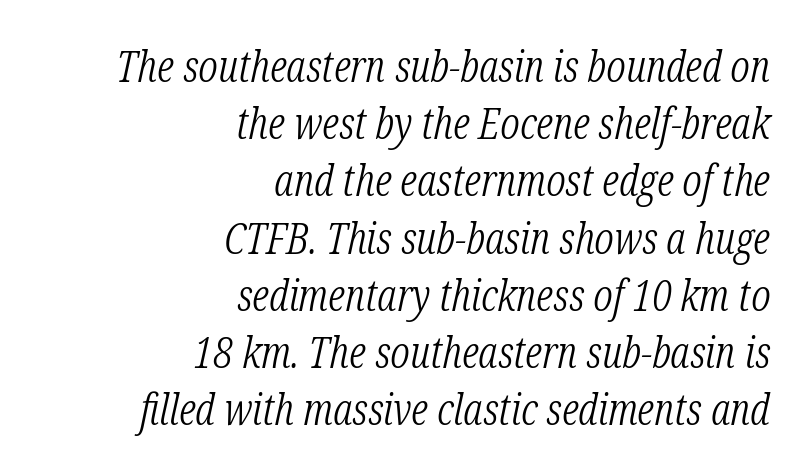
Q: Is the text bold? A: No.
Q: Is the text italic (slanted)? A: Yes, it leans right by about 12 degrees.
Q: Is the typeface a serif or a sans-serif typeface? A: Serif.
Q: Is the text underlined? A: No.
Q: How is the paragraph aligned? A: Right-aligned.
Q: Is the spacing between letters normal or unusually wide? A: Normal.
Q: Is the spacing between lines tight, normal or loose? A: Normal.
Q: Width (condensed, normal, or wide)? A: Condensed.
Q: Stroke contrast? A: Low.
Q: x-height? A: Medium.
Q: Monospaced? A: No.
